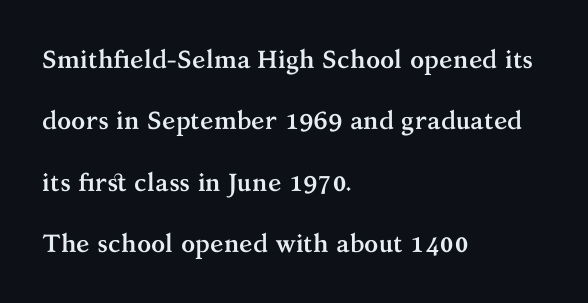
{"italic": "no", "bold": "yes", "underline": "no", "align": "left", "line_spacing": "loose", "line_spacing_ratio": 2.46, "letter_spacing": "normal", "letter_spacing_em": 0.0, "glyph_px": 25}
